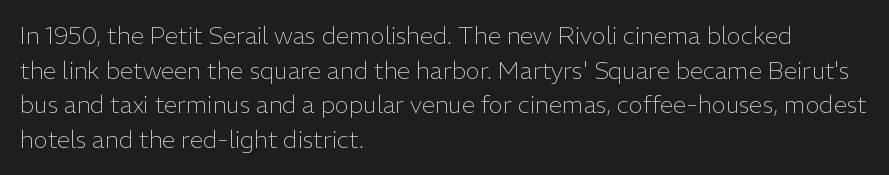
{"italic": "no", "bold": "no", "underline": "no", "align": "left", "line_spacing": "normal", "line_spacing_ratio": 1.44, "letter_spacing": "normal", "letter_spacing_em": 0.0, "glyph_px": 24}
